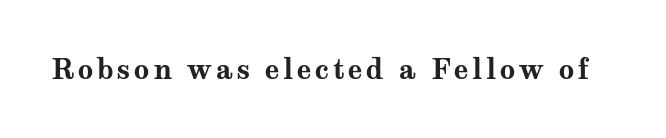
The lettering holds an erect, upright posture throughout. Check the space under the baseline: it is left empty. Does the weight exceed regular? Yes, all the way to bold.
